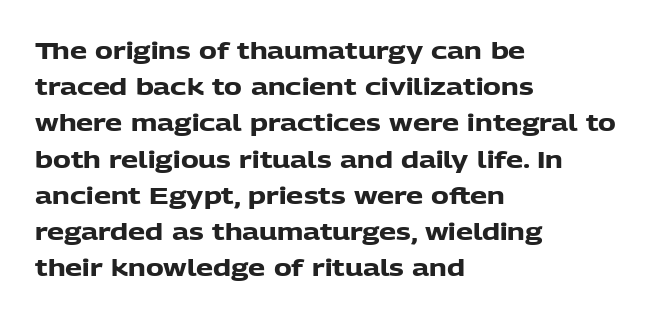
Q: Is the text bold? A: Yes.
Q: Is the text italic (slanted)? A: No, it is upright.
Q: Is the text underlined? A: No.
Q: How is the paragraph aligned? A: Left-aligned.
Q: Is the spacing between letters normal or unusually wide? A: Normal.
Q: Is the spacing between lines tight, normal or loose? A: Normal.
